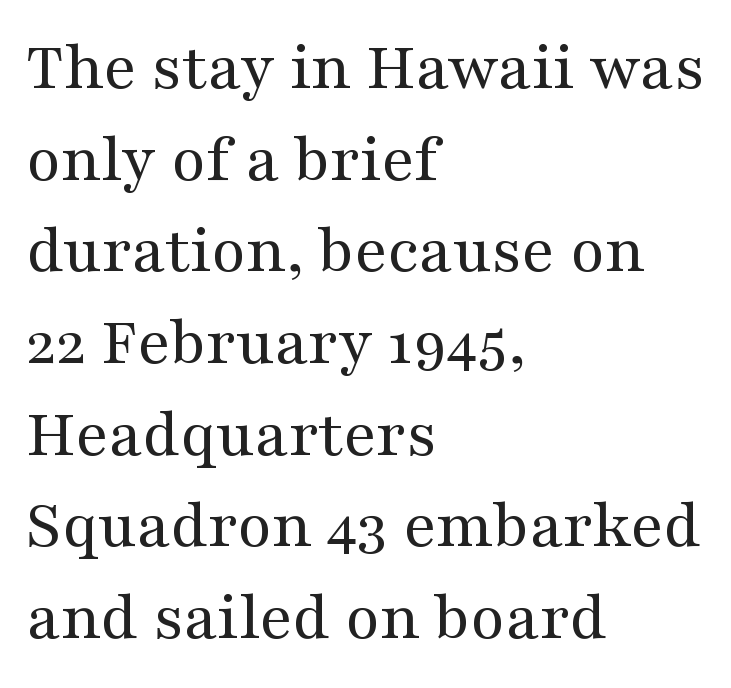
The image shows 70 px regular-weight, wide serif type, upright; set left-aligned, normal line spacing (1.31x), normal letter spacing, not underlined; medium stroke contrast and a medium x-height.
